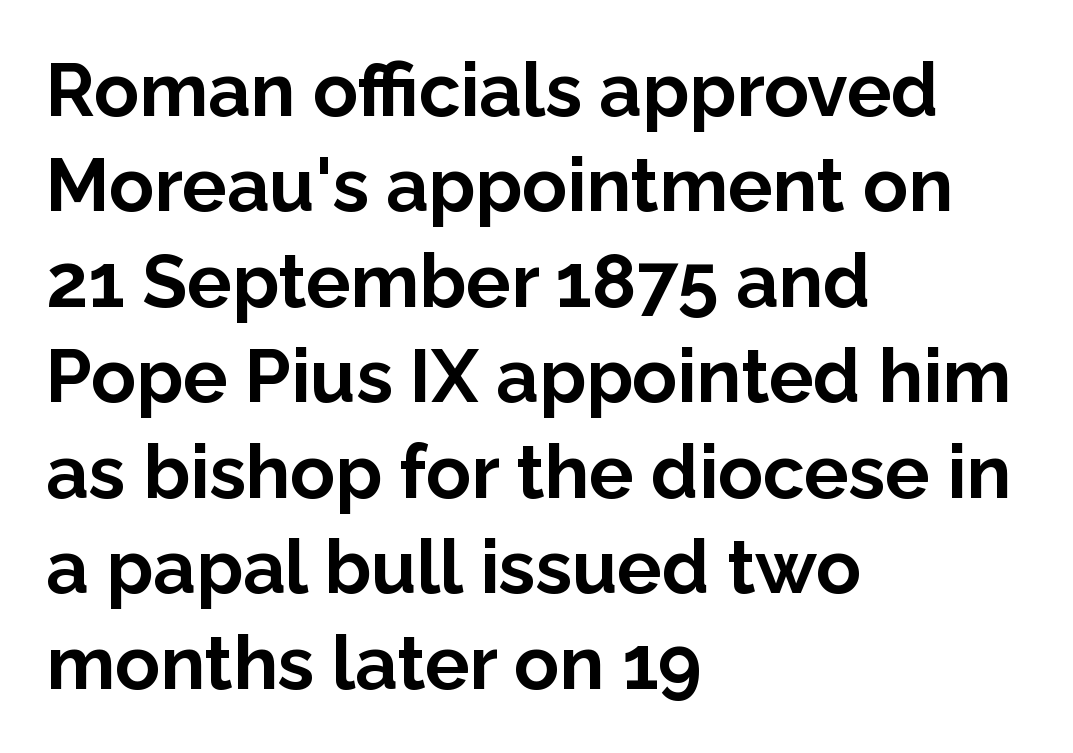
{"serif": "no", "italic": "no", "bold": "yes", "weight": "bold", "width": "normal", "stroke_contrast": "low", "x_height": "medium", "monospaced": "no", "underline": "no", "align": "left", "line_spacing": "normal", "line_spacing_ratio": 1.29, "letter_spacing": "normal", "letter_spacing_em": 0.0, "glyph_px": 74}
